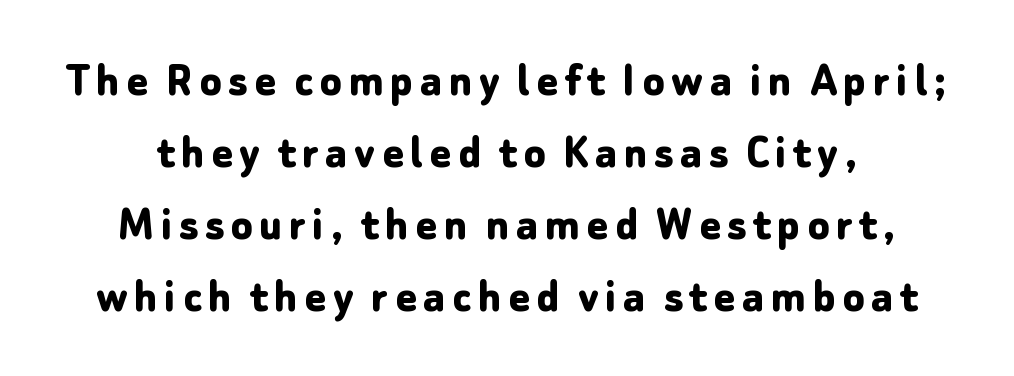
{"serif": "no", "italic": "no", "bold": "yes", "weight": "bold", "width": "normal", "stroke_contrast": "low", "x_height": "medium", "monospaced": "no", "underline": "no", "line_spacing": "normal", "line_spacing_ratio": 1.44, "glyph_px": 50}
